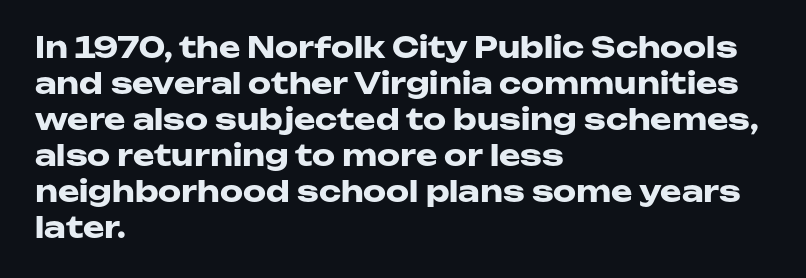
Type without underlining. These lines keep a tight, regular rhythm from letter to letter. The typesetting leans heavy: a genuine bold. Type style note: lacks serifs. Nope, not italic — everything's standing straight. Is this a fixed-width face? No — the glyphs have proportional, varying widths.
